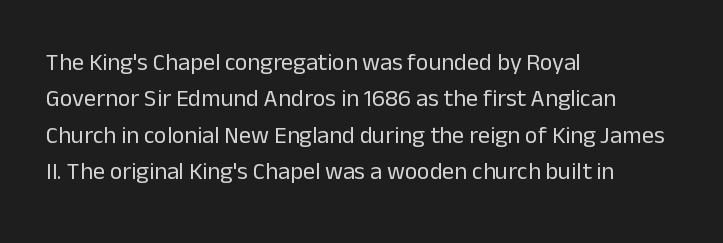
Q: Is the text bold? A: No.
Q: Is the text italic (slanted)? A: No, it is upright.
Q: Is the text underlined? A: No.
Q: How is the paragraph aligned? A: Left-aligned.
Q: Is the spacing between letters normal or unusually wide? A: Normal.
Q: Is the spacing between lines tight, normal or loose? A: Normal.
